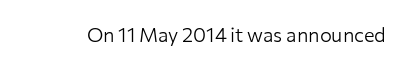
Q: Is the text bold? A: No.
Q: Is the text italic (slanted)? A: No, it is upright.
Q: Is the text underlined? A: No.
Q: Is the spacing between letters normal or unusually wide? A: Normal.
